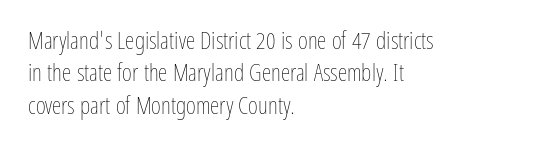
Q: Is the text bold? A: No.
Q: Is the text italic (slanted)? A: No, it is upright.
Q: Is the text underlined? A: No.
Q: How is the paragraph aligned? A: Left-aligned.
Q: Is the spacing between letters normal or unusually wide? A: Normal.
Q: Is the spacing between lines tight, normal or loose? A: Normal.
